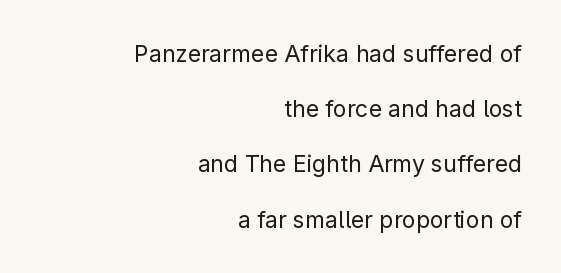
Q: Is the text bold? A: No.
Q: Is the text italic (slanted)? A: No, it is upright.
Q: Is the text underlined? A: No.
Q: How is the paragraph aligned? A: Right-aligned.
Q: Is the spacing between letters normal or unusually wide? A: Normal.
Q: Is the spacing between lines tight, normal or loose? A: Loose.
